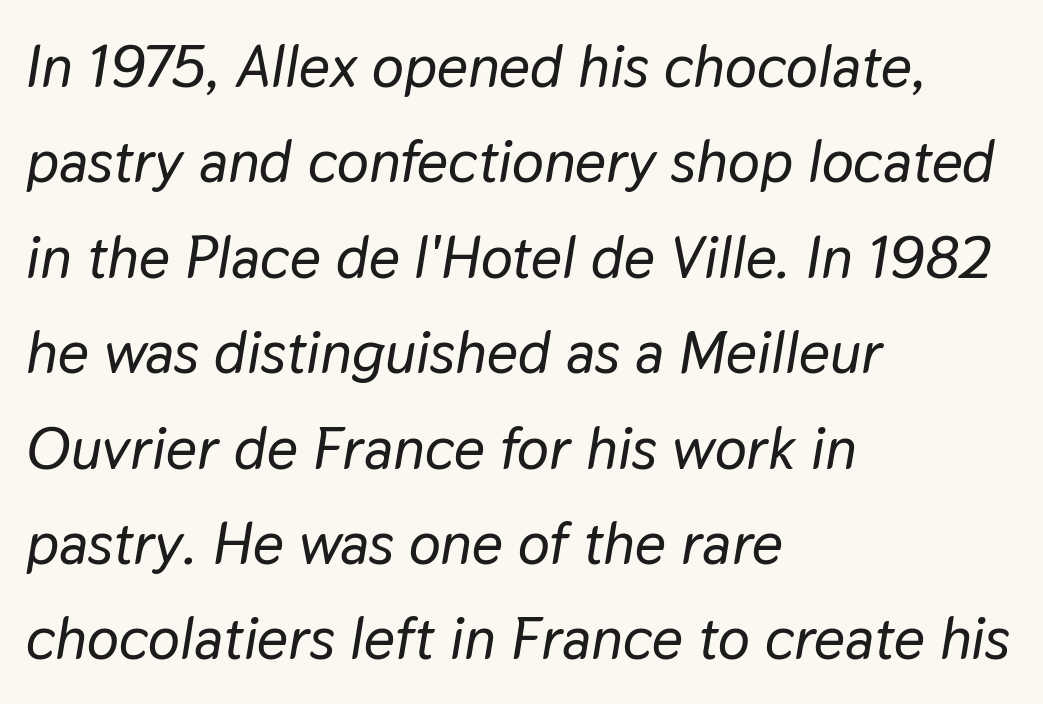
{"italic": "yes", "lean": "right", "slant_degrees": 9, "width": "normal", "stroke_contrast": "low", "x_height": "medium", "monospaced": "no", "underline": "no", "align": "left", "line_spacing": "normal", "line_spacing_ratio": 1.59, "letter_spacing": "normal", "letter_spacing_em": 0.0, "glyph_px": 60}
